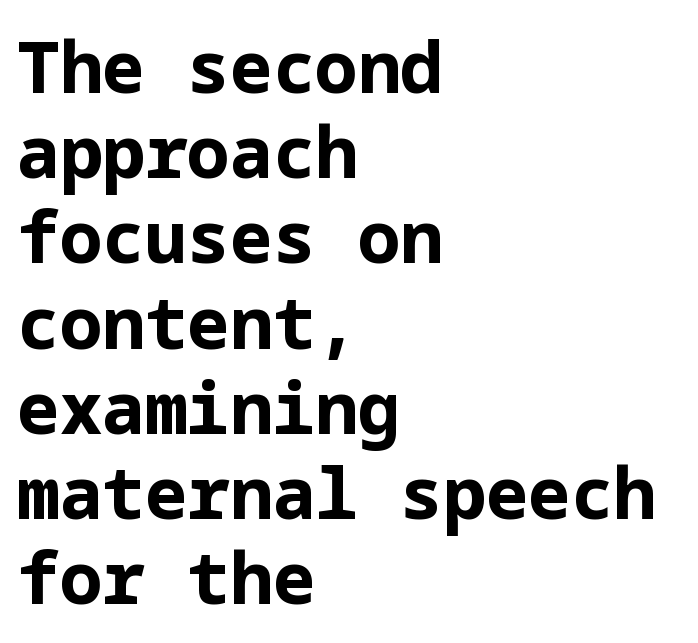
The image shows 71 px bold sans-serif type, upright; set left-aligned, line spacing 1.2x, normal letter spacing, not underlined; low stroke contrast and a medium x-height.
